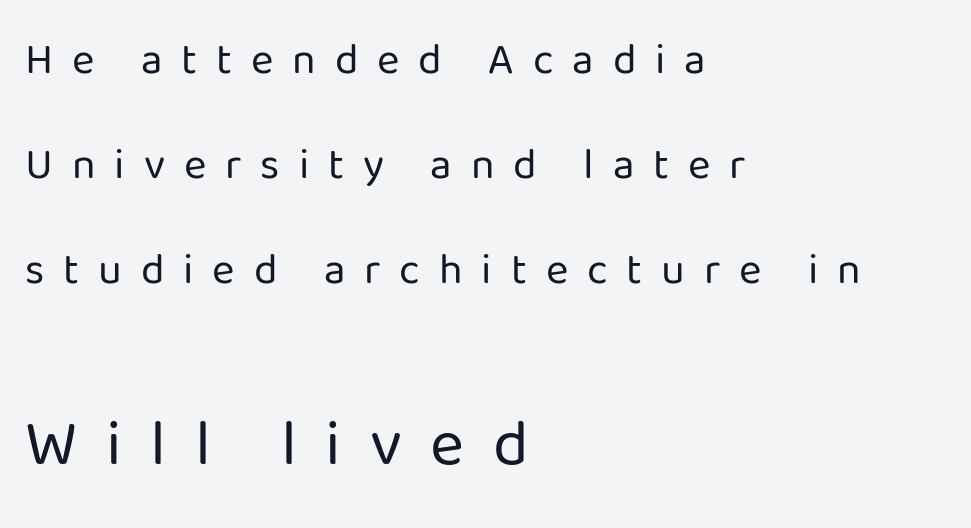
{"serif": "no", "italic": "no", "bold": "no", "weight": "regular", "width": "normal", "stroke_contrast": "low", "x_height": "medium", "monospaced": "no", "underline": "no", "align": "left", "line_spacing": "loose", "line_spacing_ratio": 2.44, "letter_spacing": "wide", "letter_spacing_em": 0.44, "larger_block": "second", "size_ratio": 1.51, "glyph_px": 65}
